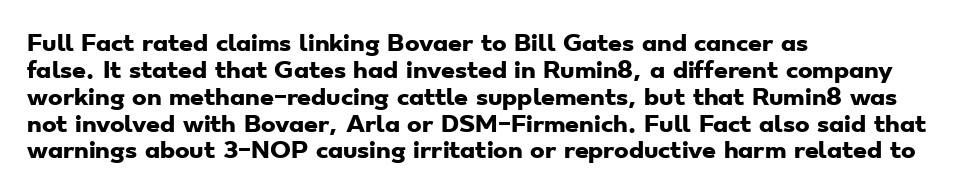
The image shows 22 px bold type; set left-aligned, line spacing 1.22x, normal letter spacing, not underlined.
